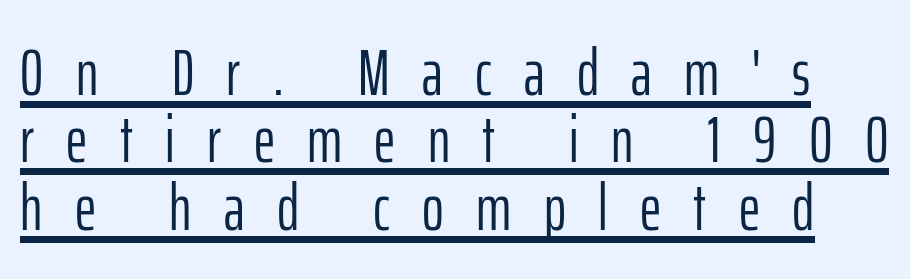
Q: Is the text bold? A: No.
Q: Is the text italic (slanted)? A: No, it is upright.
Q: Is the typeface a serif or a sans-serif typeface? A: Sans-serif.
Q: Is the text underlined? A: Yes.
Q: Is the spacing between letters normal or unusually wide? A: Unusually wide.
Q: Is the spacing between lines tight, normal or loose? A: Tight.
Q: Width (condensed, normal, or wide)? A: Condensed.
Q: Stroke contrast? A: Low.
Q: x-height? A: Medium.
Q: Monospaced? A: No.
